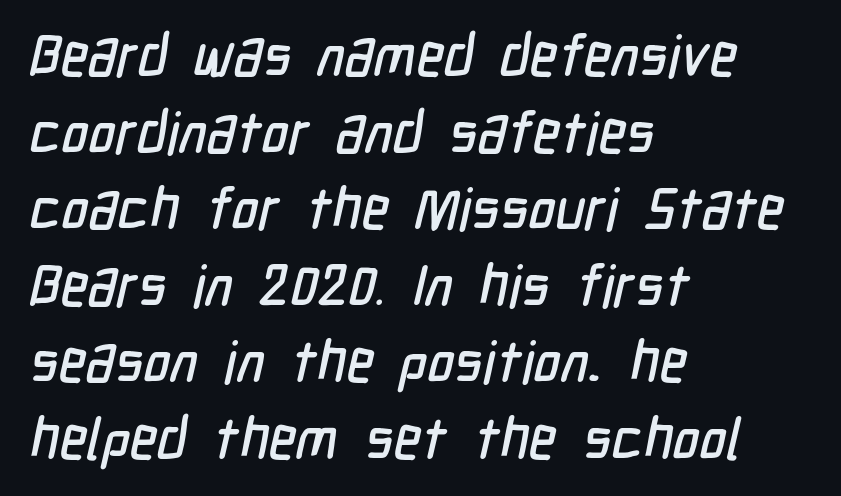
{"serif": "no", "width": "condensed", "stroke_contrast": "low", "x_height": "medium", "monospaced": "no", "underline": "no", "align": "left", "line_spacing": "normal", "line_spacing_ratio": 1.32, "letter_spacing": "normal", "letter_spacing_em": 0.0, "glyph_px": 58}
